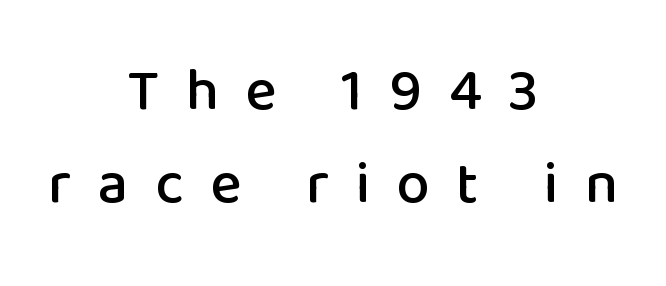
This sample keeps an unexceptional amount of space between lines. Check where the strokes stop: nothing finishes them off — pure sans. This is the regular roman posture of the typeface. Letters rest on an invisible, unmarked baseline. Alignment: centered. The face used here is proportionally spaced, like ordinary book or web type.
